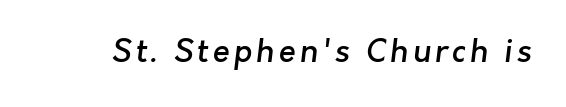
Looks like regular typesetting: each glyph gets only the width it needs. Type without underlining. What kind of face is this? One without serifs — a sans. This is moderately heavy type, rendered in semibold.
